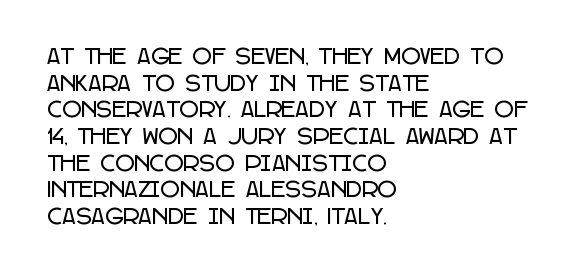
Successive baselines arrive at the customary interval. The space directly below the letters is spotless. The face used here is rendered with its standard letterfit. The rendering anchors every line to the left-hand side.
